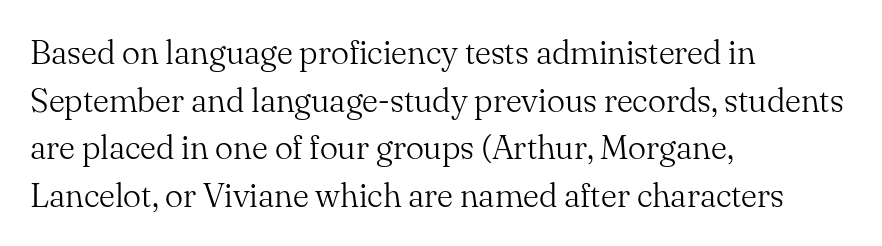
The image shows 34 px light serif type, upright; set left-aligned, normal line spacing (1.4x), normal letter spacing, not underlined; medium stroke contrast and a small x-height.
